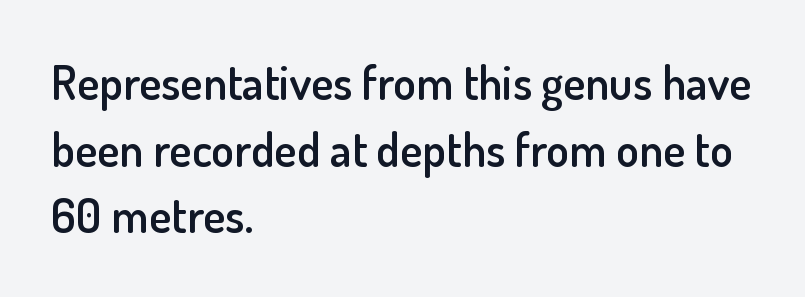
The image shows 47 px semibold sans-serif type, upright; set left-aligned, normal line spacing (1.42x), normal letter spacing, not underlined; low stroke contrast and a small x-height.
